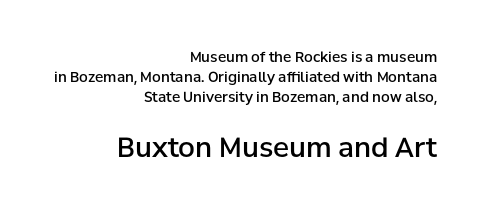
Q: Is the text bold? A: Semi-bold.
Q: Is the text italic (slanted)? A: No, it is upright.
Q: Is the text underlined? A: No.
Q: How is the paragraph aligned? A: Right-aligned.
Q: Is the spacing between letters normal or unusually wide? A: Normal.
Q: Is the spacing between lines tight, normal or loose? A: Normal.
Q: Which block of text is set in a larger size, the first (top) or the second (bottom)? A: The second (bottom) one.
